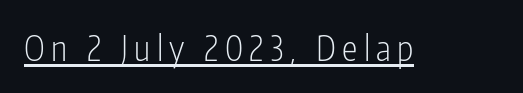
The face used here is a sans, in the tradition of grotesques and geometrics. This is underlined copy, the kind a proofreader might mark for attention. This is the regular roman posture of the typeface. Is this a fixed-width face? No — the glyphs have proportional, varying widths. This is not heavy type; no bold has been used.
